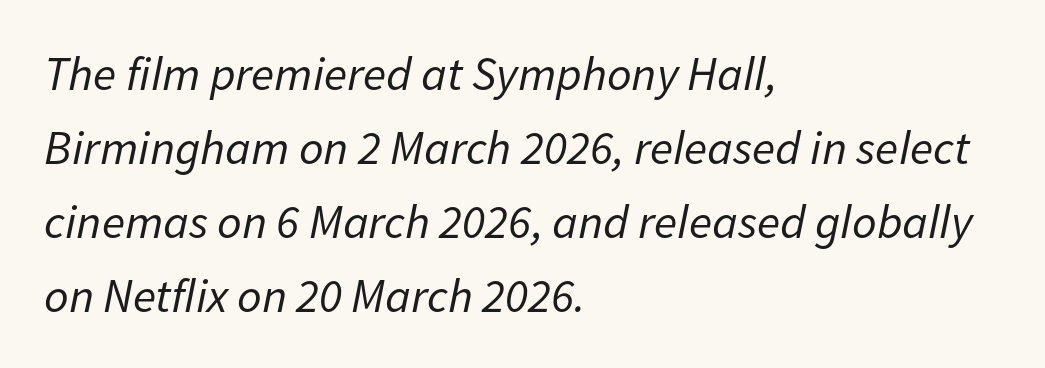
The image shows 48 px regular-weight type, italic (leaning right); set left-aligned, normal line spacing (1.54x), normal letter spacing, not underlined; low stroke contrast and a medium x-height.
